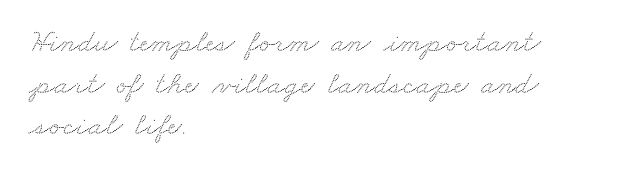
Varying glyph widths throughout — classic text-font behaviour. Alignment: flush left. The words here are not underlined. Leading: standard. Does extra space separate the letters? No, they use regular spacing.
